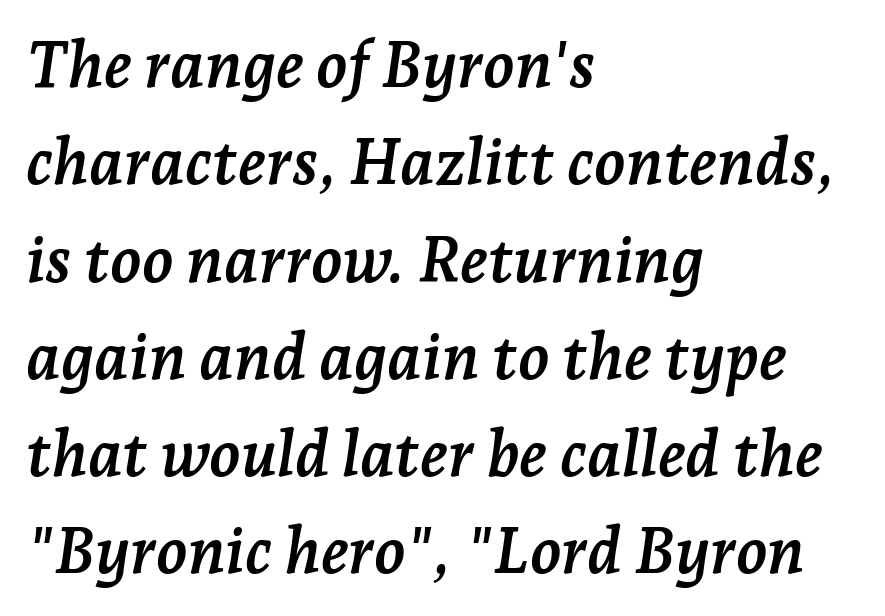
The image shows 64 px semibold serif type, italic (leaning right); set left-aligned, normal line spacing (1.52x), normal letter spacing, not underlined; low stroke contrast and a medium x-height.
